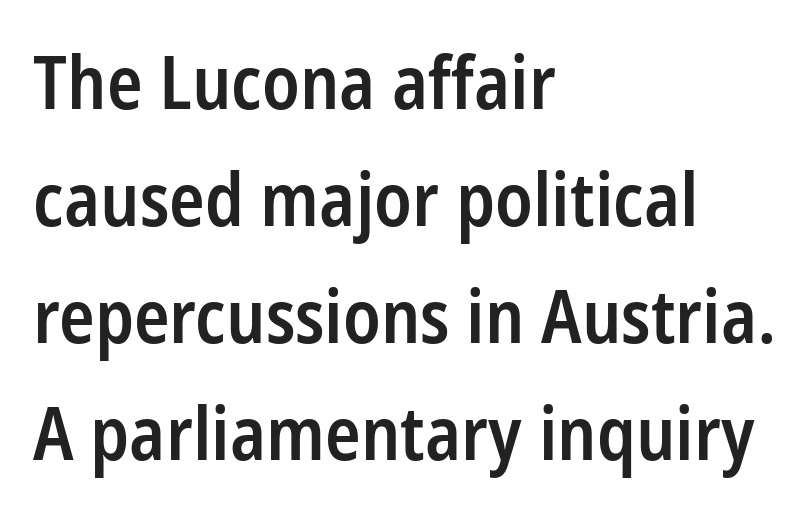
A clean baseline with only descenders dipping below it. This sample uses plain, unmodified letter spacing. A somewhat darkened texture: the type is semibold rather than bold. Does the lettering tilt? It doesn't — this is upright. A typesetter would label this face a sans.
